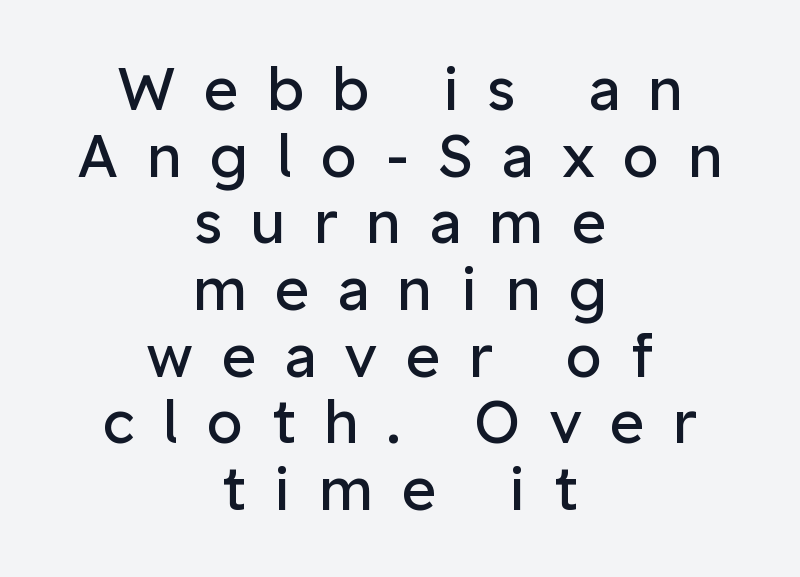
Loose tracking; the words dissolve into strings of separated letters. These lines stack symmetrically, like a column narrowing and widening about its center. The letters look calm and open, with moderate or lighter stems. Vertically, the passage feels compressed, each row crowding the next. You could not count columns in this text — the font is proportionally spaced.
